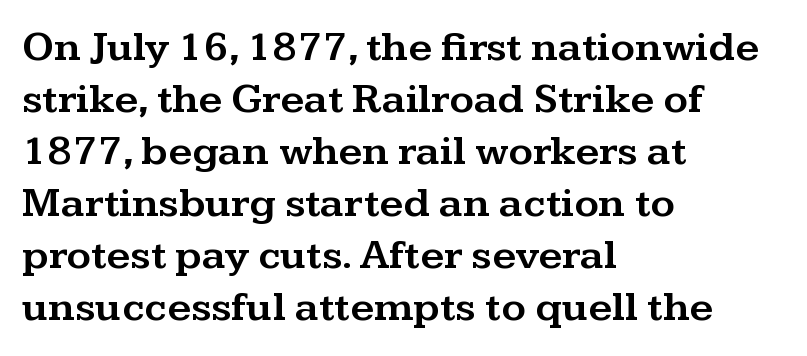
{"serif": "yes", "italic": "no", "width": "wide", "stroke_contrast": "medium", "x_height": "medium", "monospaced": "no", "underline": "no", "align": "left", "line_spacing_ratio": 1.24, "letter_spacing": "normal", "letter_spacing_em": 0.0, "glyph_px": 42}
